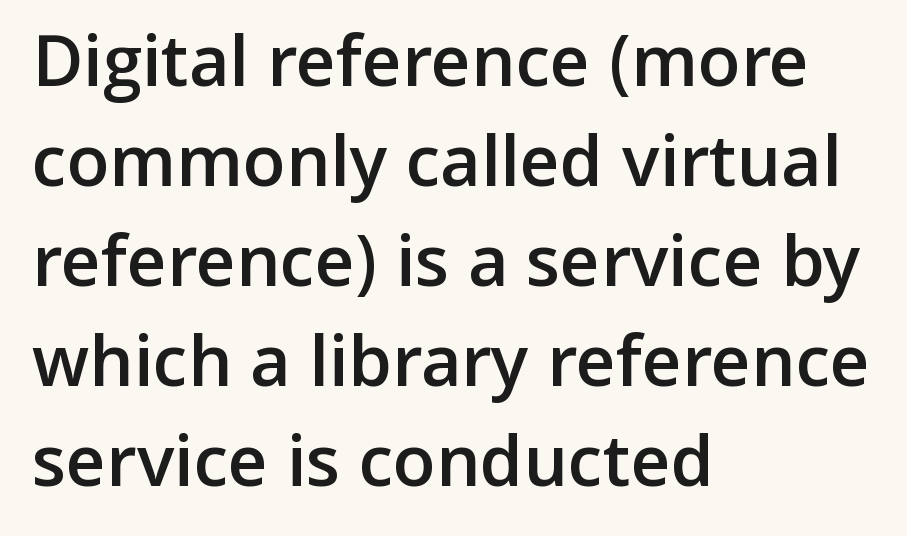
The image shows 70 px semibold sans-serif type, upright; set left-aligned, normal line spacing (1.43x), normal letter spacing, not underlined; low stroke contrast and a medium x-height.
